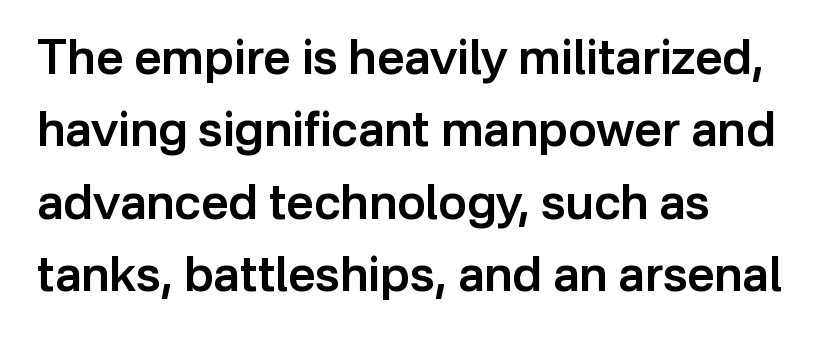
Q: Is the text bold? A: Semi-bold.
Q: Is the text italic (slanted)? A: No, it is upright.
Q: Is the typeface a serif or a sans-serif typeface? A: Sans-serif.
Q: Is the text underlined? A: No.
Q: How is the paragraph aligned? A: Left-aligned.
Q: Is the spacing between letters normal or unusually wide? A: Normal.
Q: Is the spacing between lines tight, normal or loose? A: Normal.
Q: Width (condensed, normal, or wide)? A: Normal.
Q: Stroke contrast? A: Low.
Q: x-height? A: Medium.
Q: Monospaced? A: No.
